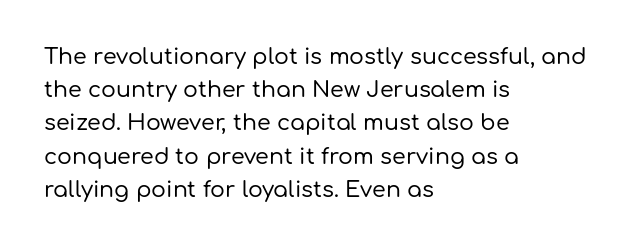
Q: Is the text italic (slanted)? A: No, it is upright.
Q: Is the text underlined? A: No.
Q: How is the paragraph aligned? A: Left-aligned.
Q: Is the spacing between letters normal or unusually wide? A: Normal.
Q: Is the spacing between lines tight, normal or loose? A: Normal.
